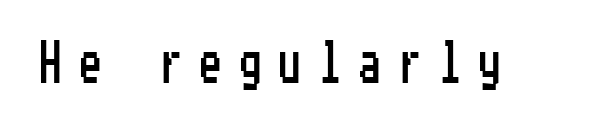
{"serif": "no", "italic": "no", "width": "condensed", "stroke_contrast": "low", "x_height": "medium", "underline": "no", "letter_spacing": "wide", "letter_spacing_em": 0.45, "glyph_px": 42}
